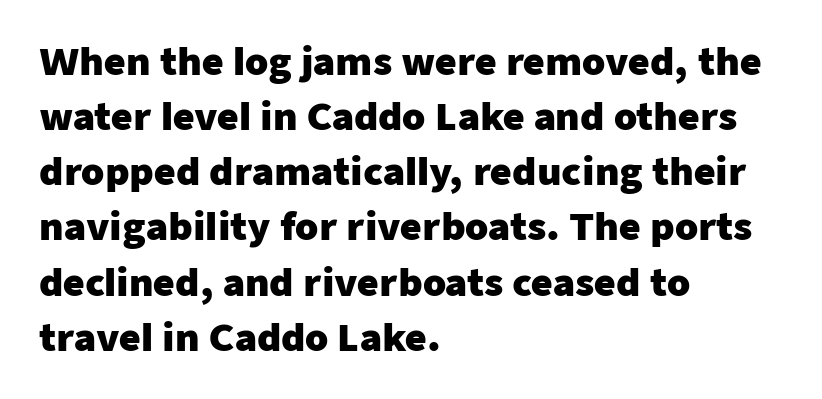
{"serif": "no", "italic": "no", "bold": "yes", "weight": "heavy", "width": "normal", "stroke_contrast": "low", "x_height": "medium", "monospaced": "no", "underline": "no", "align": "left", "line_spacing": "normal", "line_spacing_ratio": 1.49, "letter_spacing": "normal", "letter_spacing_em": 0.0, "glyph_px": 37}
